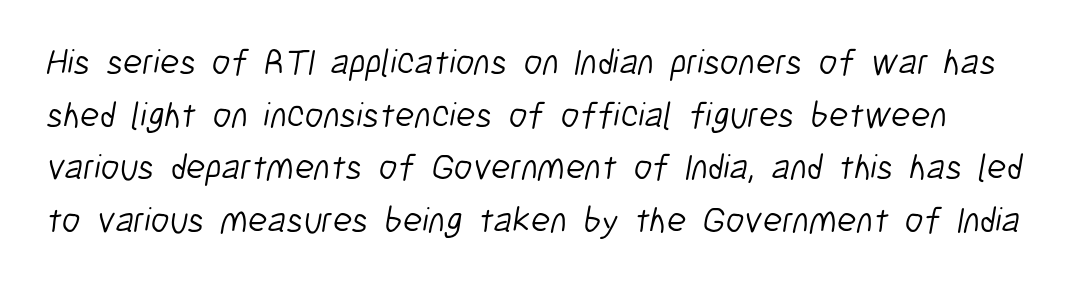
The image shows 36 px light, condensed sans-serif type; set normal line spacing (1.46x), normal letter spacing, not underlined; low stroke contrast and a medium x-height.
